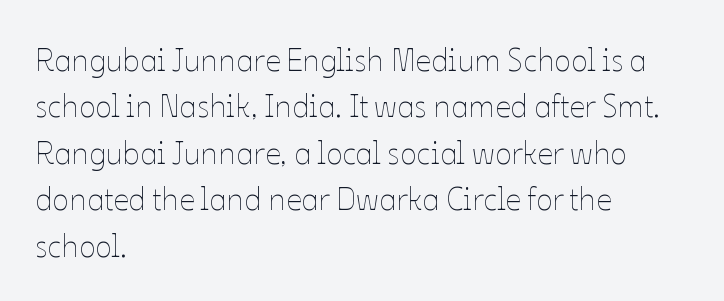
The passage shown is typed in a proportional face where columns would drift. No heavy texture on the line: the type isn't bold. Short note: letters normally spaced. The setting favours the left margin, as ordinary paragraphs usually do. Italic: no, the glyphs are upright roman.
